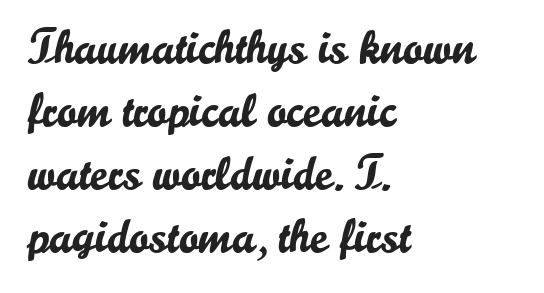
A typesetter would call this zero additional tracking. These lines stack with their left ends in a neat column. Nothing sits at the stroke ends, so this counts as sans-serif. Is this a fixed-width face? No — the glyphs have proportional, varying widths. Normally led — the rows are evenly, conventionally spaced. Descenders are the only things crossing below the line.
